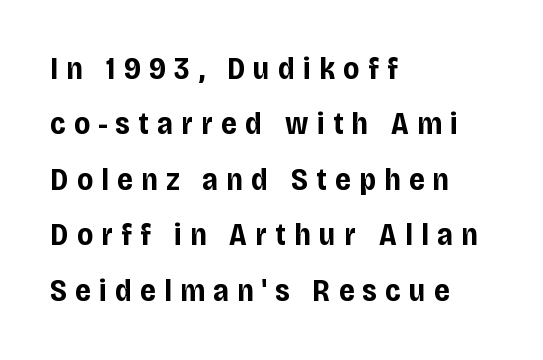
The image shows 31 px bold, condensed sans-serif type, upright; set left-aligned, line spacing 1.79x, unusually wide letter spacing (+0.27 em), not underlined; low stroke contrast and a large x-height.
